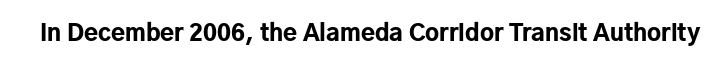
The image shows 23 px bold type, upright; set normal letter spacing, not underlined.
